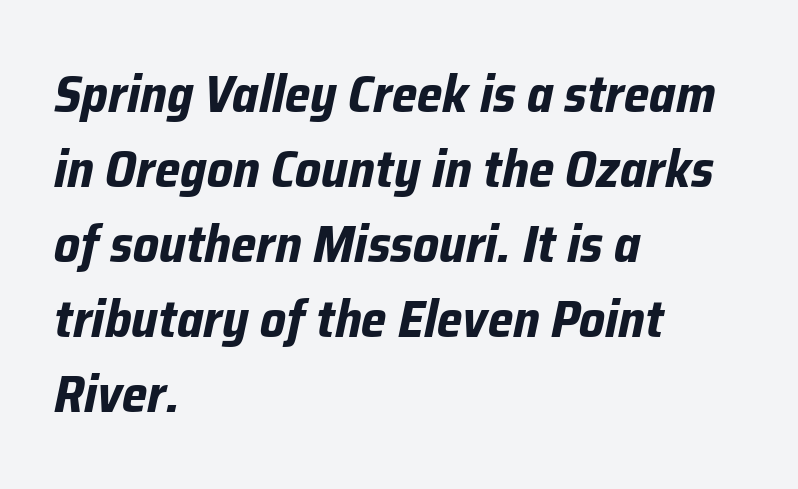
This rendering uses left alignment, leaving the right contour irregular. Vertically, the passage feels balanced, rows spaced as you'd expect. Italic? Definitely — the glyphs are oblique. Each glyph is drawn with heavy, bold strokes.
